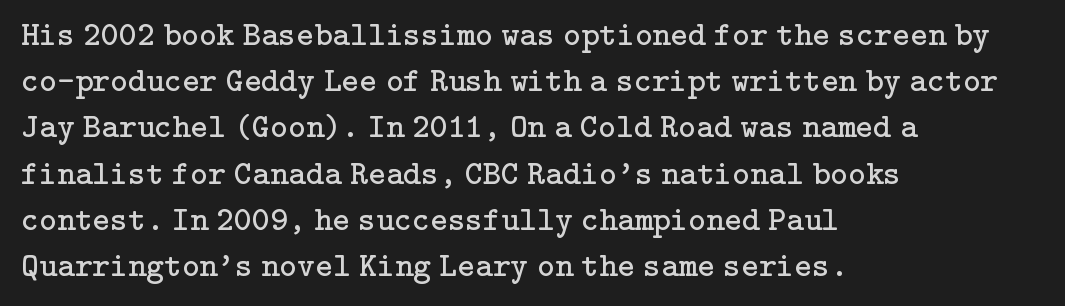
The image shows 34 px regular-weight serif type, upright; set left-aligned, normal line spacing (1.36x), normal letter spacing, not underlined; low stroke contrast and a medium x-height.
